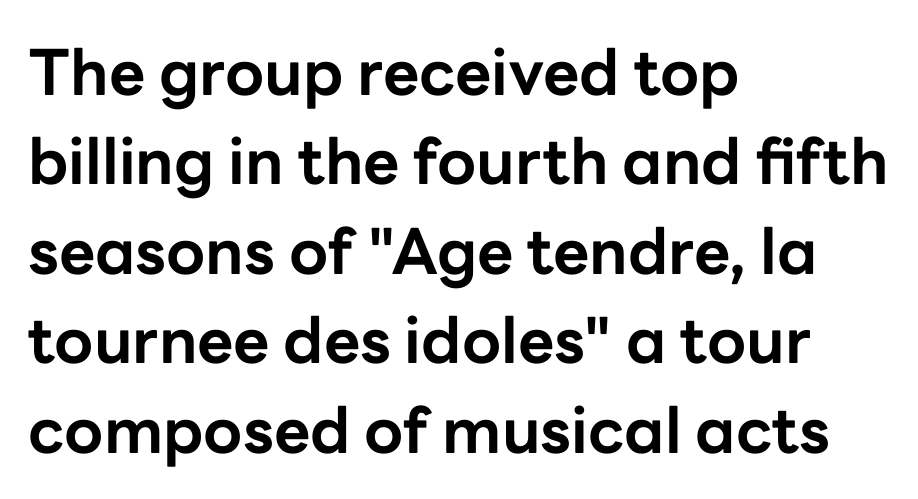
Teacher's note: observe the even left margin — that is flush-left alignment. Is there much room between lines? A standard amount, neither cramped nor airy. This sample has the flowing, uneven cadence of proportional lettering. Only glyphs here, with clear space below each row. You could call the tracking neutral — neither tight nor loose.
